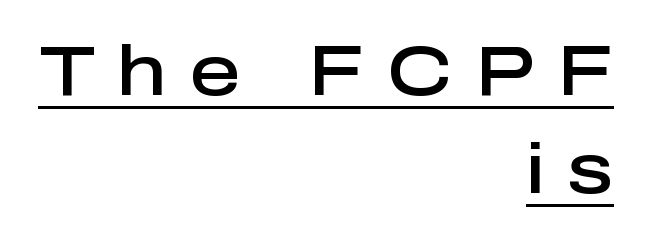
{"serif": "no", "italic": "no", "bold": "semi", "weight": "semibold", "width": "normal", "stroke_contrast": "low", "x_height": "medium", "monospaced": "no", "underline": "yes", "align": "right", "line_spacing": "normal", "line_spacing_ratio": 1.38, "letter_spacing": "wide", "letter_spacing_em": 0.31, "glyph_px": 71}
